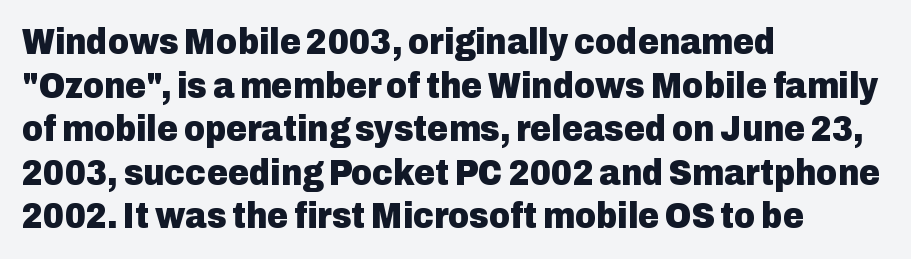
The image shows 36 px heavy sans-serif type, upright; set left-aligned, line spacing 1.21x, normal letter spacing, not underlined; low stroke contrast and a medium x-height.
